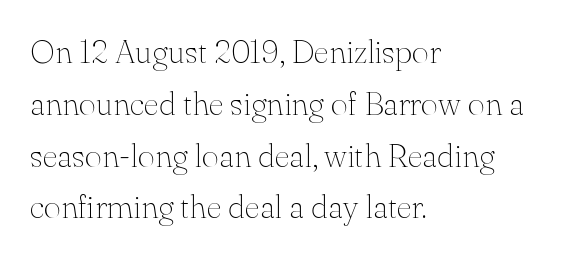
The zone under the glyphs is completely vacant. This sample has the flowing, uneven cadence of proportional lettering. When letters stand straight like this, we call the style roman or upright. The face used here is seriffed, in the tradition of book romans. Weight class: somewhere from thin through regular. These lines keep a tight, regular rhythm from letter to letter.
